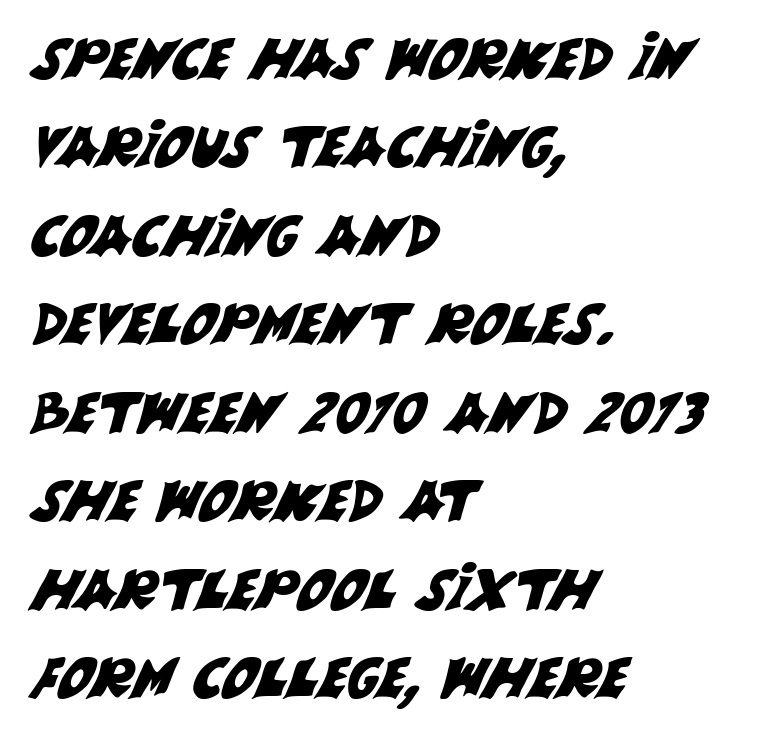
The image shows 56 px sans-serif type; set left-aligned, normal line spacing (1.58x), normal letter spacing, not underlined; medium stroke contrast and a large x-height.
